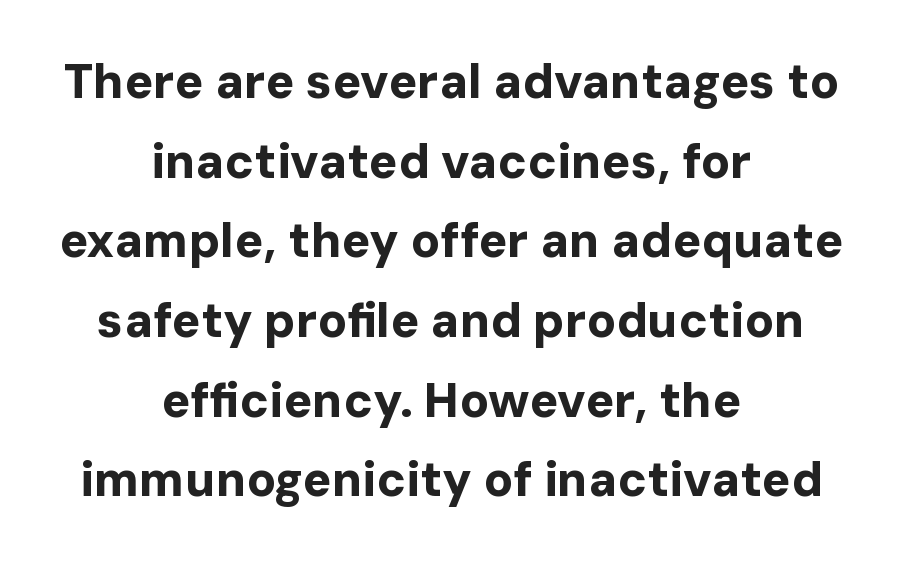
The image shows 48 px bold sans-serif type, upright; set centered, normal line spacing (1.66x), normal letter spacing, not underlined; low stroke contrast and a medium x-height.
